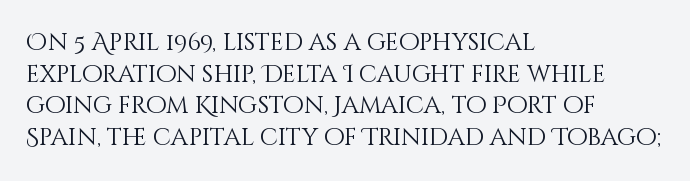
The image shows 24 px text type, upright; set left-aligned, normal line spacing (1.32x), normal letter spacing, not underlined.
